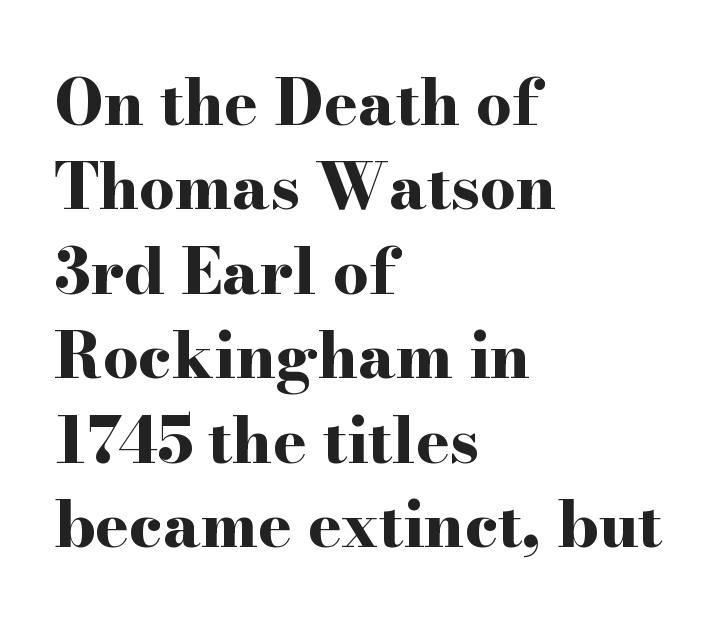
Q: Is the text bold? A: Yes.
Q: Is the text italic (slanted)? A: No, it is upright.
Q: Is the typeface a serif or a sans-serif typeface? A: Serif.
Q: Is the text underlined? A: No.
Q: How is the paragraph aligned? A: Left-aligned.
Q: Is the spacing between letters normal or unusually wide? A: Normal.
Q: Is the spacing between lines tight, normal or loose? A: Normal.
Q: Width (condensed, normal, or wide)? A: Wide.
Q: Stroke contrast? A: High.
Q: x-height? A: Small.
Q: Monospaced? A: No.
